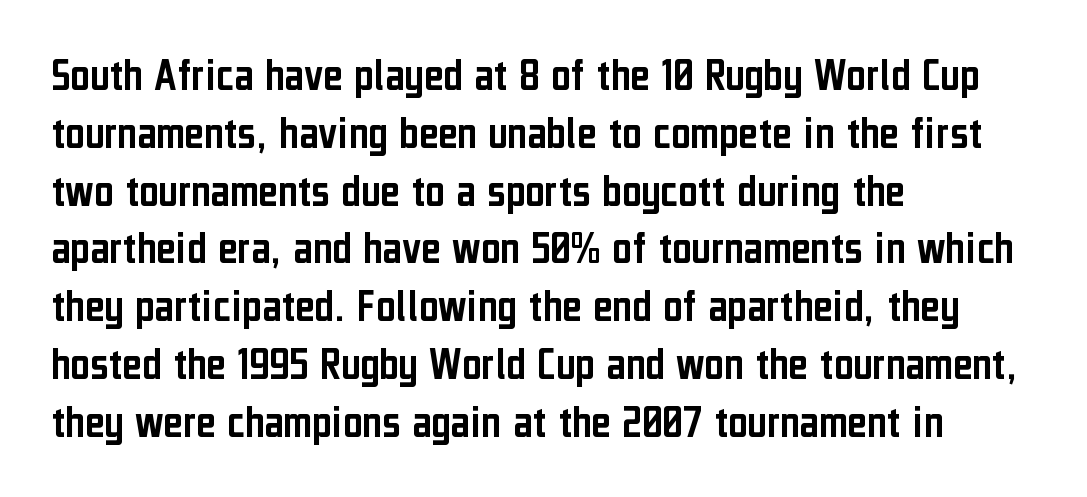
The horizontal fit of the characters is conventional and even. The font's upright variant was chosen for this text. The typeface chosen for these lines omits serifs. Each line starts at the same left margin while the right side varies. The string is rendered with underlining switched off. Is this a fixed-width face? No — the glyphs have proportional, varying widths.
